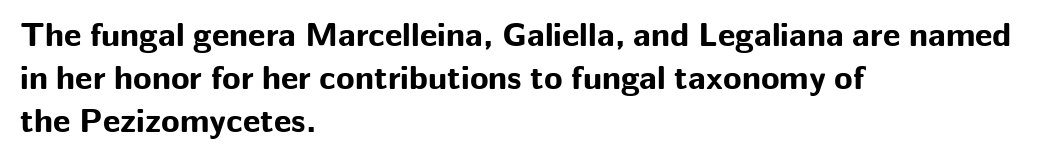
The image shows 34 px bold sans-serif type, upright; set left-aligned, normal line spacing (1.27x), normal letter spacing, not underlined; low stroke contrast and a medium x-height.
